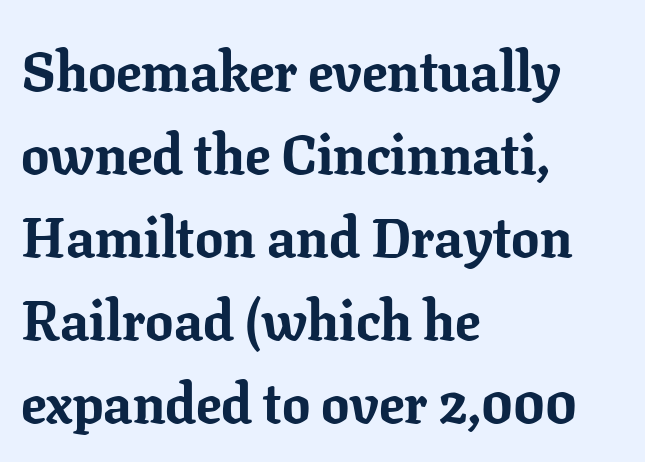
{"serif": "yes", "italic": "no", "bold": "yes", "weight": "bold", "width": "normal", "stroke_contrast": "low", "x_height": "medium", "monospaced": "no", "underline": "no", "align": "left", "line_spacing": "normal", "line_spacing_ratio": 1.48, "letter_spacing": "normal", "letter_spacing_em": 0.0, "glyph_px": 56}
